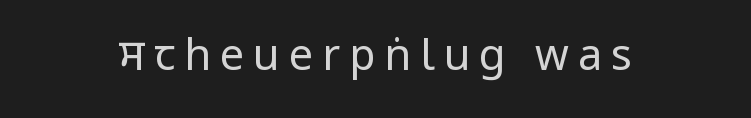
Q: Is the text bold? A: No.
Q: Is the text italic (slanted)? A: No, it is upright.
Q: Is the typeface a serif or a sans-serif typeface? A: Sans-serif.
Q: Is the text underlined? A: No.
Q: How is the paragraph aligned? A: Centered.
Q: Is the spacing between letters normal or unusually wide? A: Unusually wide.
Q: Width (condensed, normal, or wide)? A: Condensed.
Q: Stroke contrast? A: Low.
